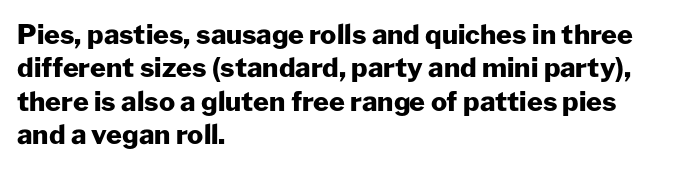
Q: Is the text bold? A: Yes.
Q: Is the text italic (slanted)? A: No, it is upright.
Q: Is the text underlined? A: No.
Q: How is the paragraph aligned? A: Left-aligned.
Q: Is the spacing between letters normal or unusually wide? A: Normal.
